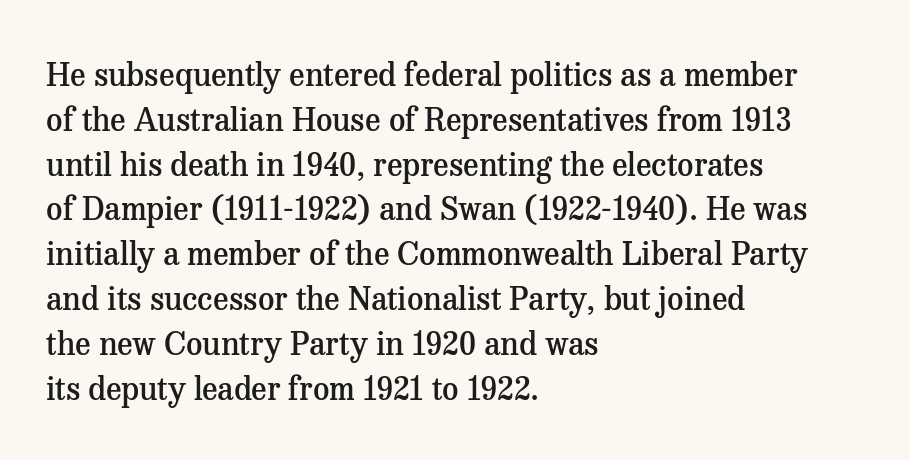
{"serif": "yes", "italic": "no", "bold": "semi", "weight": "semibold", "width": "normal", "stroke_contrast": "medium", "x_height": "medium", "monospaced": "no", "underline": "no", "align": "left", "line_spacing": "normal", "line_spacing_ratio": 1.4, "letter_spacing": "normal", "letter_spacing_em": 0.0, "glyph_px": 32}
